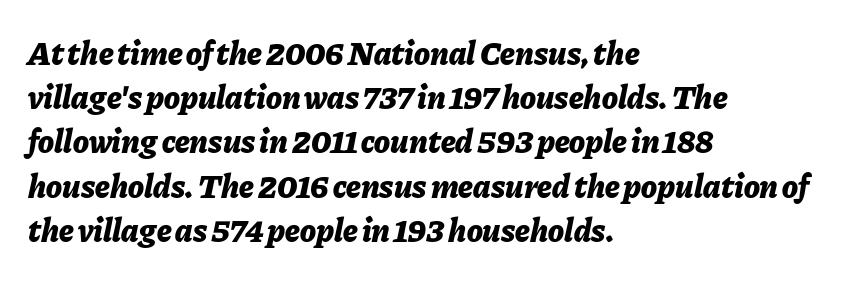
{"italic": "yes", "lean": "right", "slant_degrees": 11, "bold": "yes", "weight": "bold", "width": "normal", "stroke_contrast": "low", "x_height": "medium", "monospaced": "no", "underline": "no", "align": "left", "line_spacing": "normal", "line_spacing_ratio": 1.34, "letter_spacing": "normal", "letter_spacing_em": 0.0, "glyph_px": 33}
